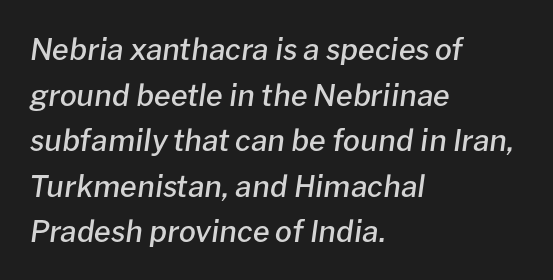
Q: Is the text bold? A: Semi-bold.
Q: Is the text italic (slanted)? A: Yes, it leans right by about 8 degrees.
Q: Is the text underlined? A: No.
Q: How is the paragraph aligned? A: Left-aligned.
Q: Is the spacing between letters normal or unusually wide? A: Normal.
Q: Is the spacing between lines tight, normal or loose? A: Normal.
Q: Width (condensed, normal, or wide)? A: Normal.
Q: Stroke contrast? A: Low.
Q: x-height? A: Medium.
Q: Monospaced? A: No.
